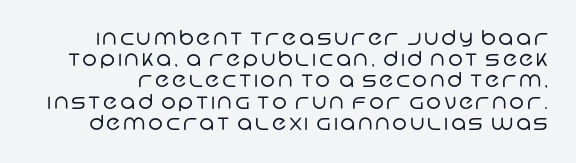
Check the space under the baseline: it is left empty. Line spacing here is tight. Is the type heavy? It reads as light-to-regular instead.
